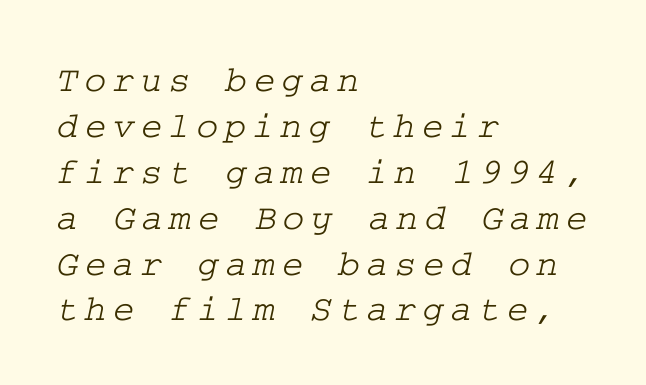
Q: Is the typeface a serif or a sans-serif typeface? A: Serif.
Q: Is the text underlined? A: No.
Q: How is the paragraph aligned? A: Left-aligned.
Q: Width (condensed, normal, or wide)? A: Wide.
Q: Stroke contrast? A: Low.
Q: x-height? A: Medium.
